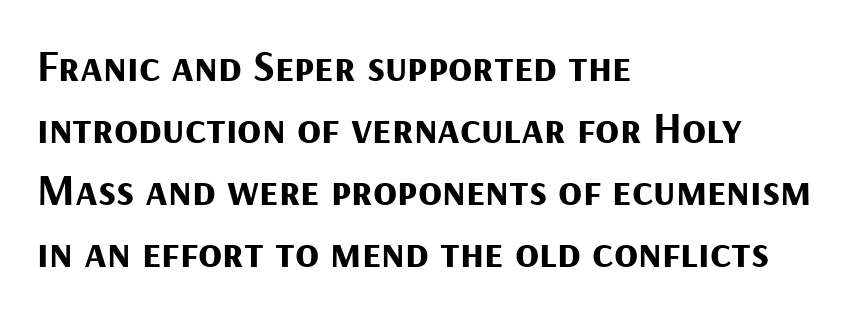
The image shows 44 px bold sans-serif type, upright; set left-aligned, normal line spacing (1.41x), normal letter spacing, not underlined; medium stroke contrast and a medium x-height.
